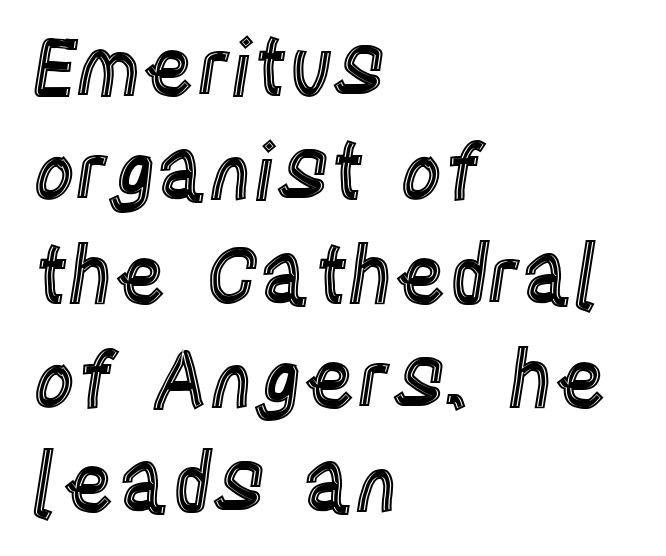
The image shows 80 px condensed type; set left-aligned, normal line spacing (1.3x), normal letter spacing, not underlined; a large x-height.
